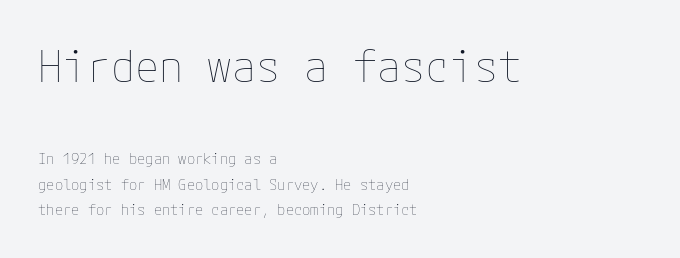
The image shows 44 px thin type, upright; set left-aligned, line spacing 1.72x, normal letter spacing, not underlined; the first (top) block is 2.93x larger; low stroke contrast and a medium x-height.
